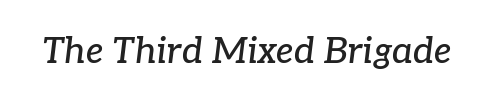
The words here are not underlined. Observe the lean: these are italic letterforms. Varying glyph widths throughout — classic text-font behaviour. Students, note that the glyphs here touch the page at normal intervals. The typeface chosen for these lines features serifs.
